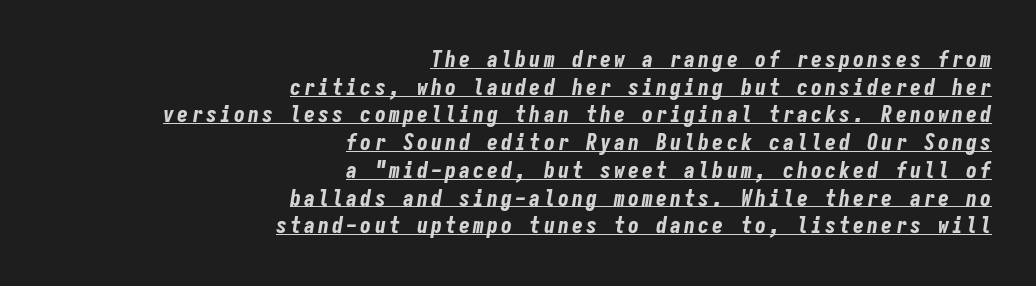
The glyphs look as if they've been sheared to an angle. Leftover space on each line is placed entirely before the opening word. The face used here has the dense, thick strokes of a bold. How would I describe the line gaps? Plain and ordinary. Compared with undecorated copy, this sample adds a rule below the words.
